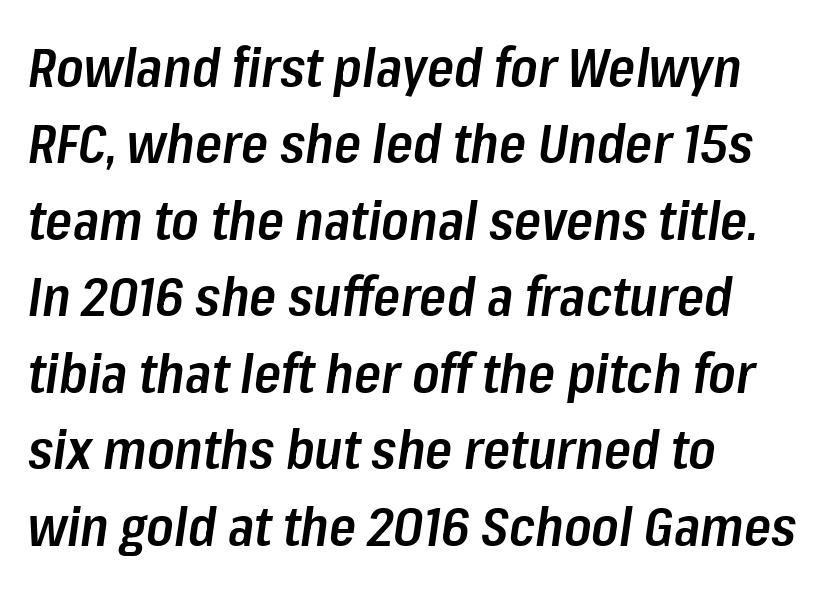
{"italic": "yes", "lean": "right", "slant_degrees": 8, "bold": "semi", "weight": "semibold", "width": "condensed", "stroke_contrast": "low", "x_height": "medium", "monospaced": "no", "underline": "no", "align": "left", "line_spacing": "normal", "line_spacing_ratio": 1.39, "letter_spacing": "normal", "letter_spacing_em": 0.0, "glyph_px": 55}
